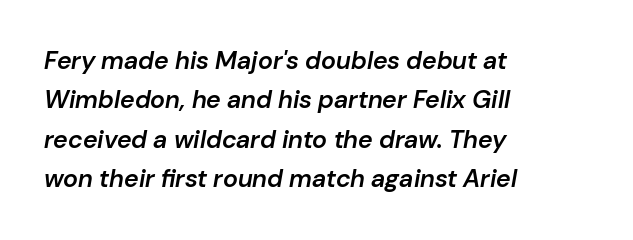
The image shows 25 px text type, italic (leaning right); set left-aligned, normal line spacing (1.58x), normal letter spacing, not underlined.
